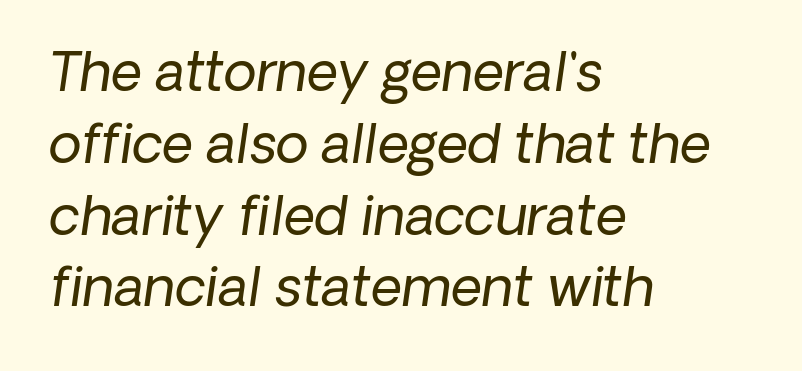
{"serif": "no", "bold": "no", "weight": "regular", "width": "normal", "stroke_contrast": "low", "x_height": "medium", "monospaced": "no", "underline": "no", "align": "left", "line_spacing": "normal", "line_spacing_ratio": 1.33, "letter_spacing": "normal", "letter_spacing_em": 0.0, "glyph_px": 54}
